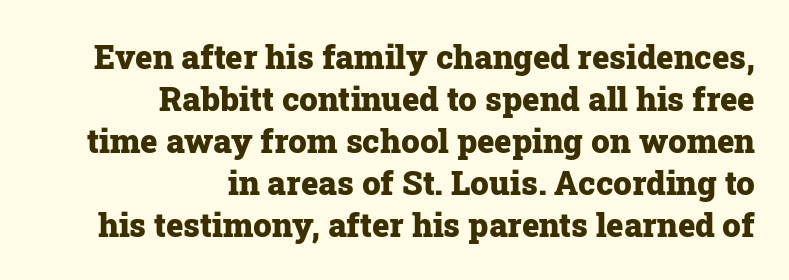
{"serif": "yes", "italic": "no", "bold": "yes", "weight": "heavy", "width": "normal", "stroke_contrast": "low", "x_height": "medium", "monospaced": "no", "underline": "no", "align": "right", "line_spacing": "normal", "line_spacing_ratio": 1.27, "letter_spacing": "normal", "letter_spacing_em": 0.0, "glyph_px": 33}
